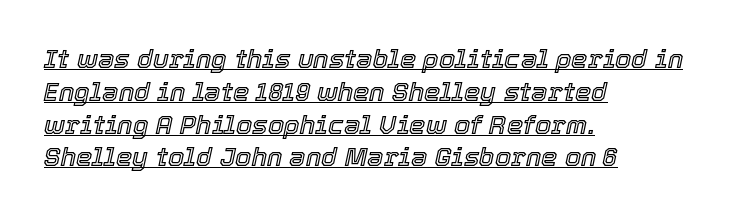
The image shows 26 px text type, italic (leaning right); set left-aligned, normal line spacing (1.26x), normal letter spacing, underlined.
